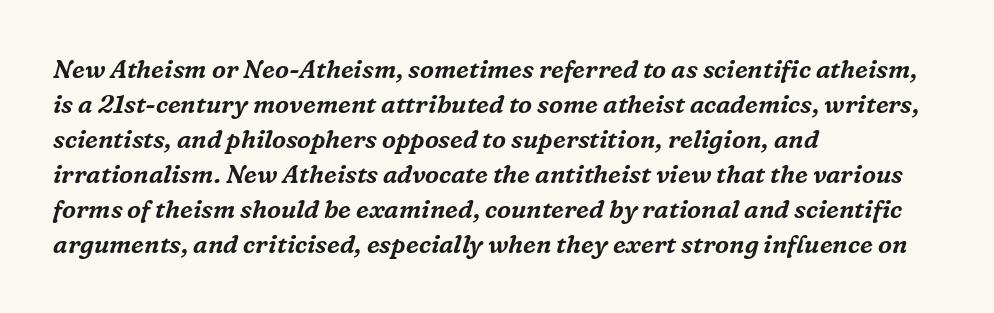
{"italic": "yes", "lean": "right", "slant_degrees": 16, "underline": "no", "align": "left", "line_spacing": "normal", "line_spacing_ratio": 1.4, "letter_spacing": "normal", "letter_spacing_em": 0.0, "glyph_px": 25}
